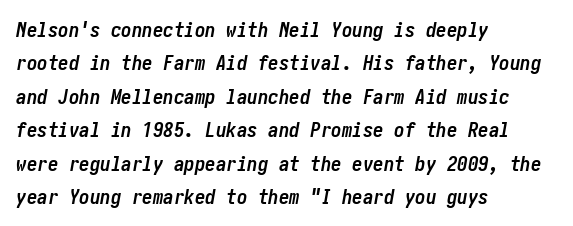
The image shows 21 px bold type, italic (leaning right); set left-aligned, normal line spacing (1.59x), normal letter spacing, not underlined.
